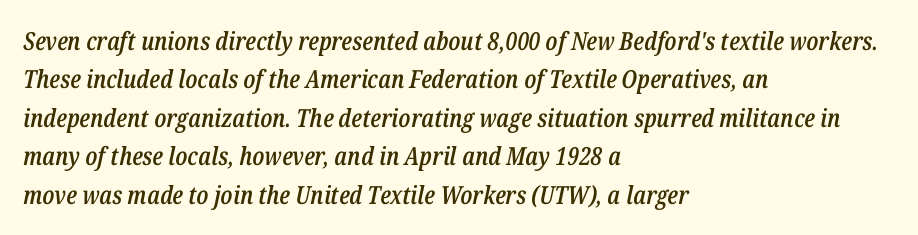
{"italic": "yes", "lean": "right", "slant_degrees": 12, "bold": "semi", "underline": "no", "align": "left", "line_spacing": "normal", "line_spacing_ratio": 1.54, "letter_spacing": "normal", "letter_spacing_em": 0.0, "glyph_px": 25}
